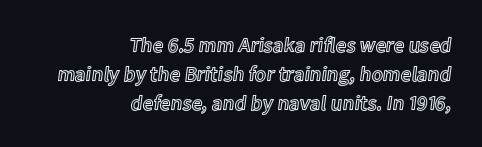
Interline gaps are of average width in this sample. The setting favours the right margin, as signatures and pull-quotes sometimes do. Nobody drew a line under any word here.
